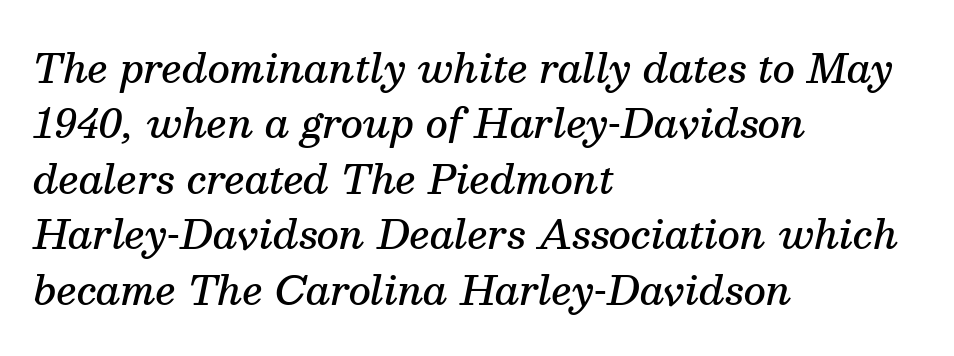
{"serif": "yes", "italic": "yes", "lean": "right", "slant_degrees": 13, "bold": "semi", "weight": "semibold", "width": "normal", "stroke_contrast": "medium", "x_height": "medium", "monospaced": "no", "underline": "no", "align": "left", "line_spacing": "normal", "line_spacing_ratio": 1.42, "letter_spacing": "normal", "letter_spacing_em": 0.0, "glyph_px": 39}
